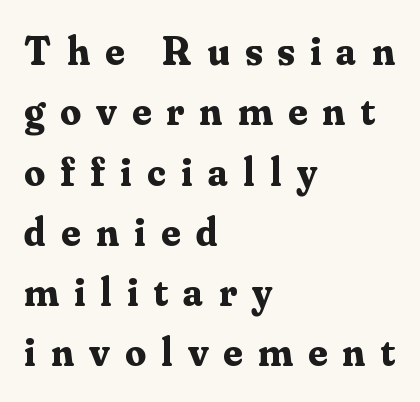
{"serif": "yes", "italic": "no", "bold": "yes", "weight": "bold", "width": "normal", "stroke_contrast": "medium", "x_height": "small", "monospaced": "no", "underline": "no", "align": "left", "line_spacing": "normal", "line_spacing_ratio": 1.47, "letter_spacing": "wide", "letter_spacing_em": 0.38, "glyph_px": 41}
